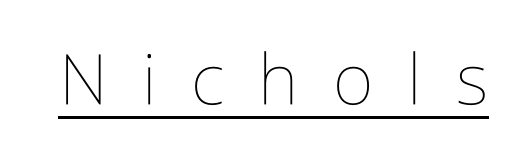
The image shows 70 px thin, condensed type, upright; set unusually wide letter spacing (+0.49 em), underlined; low stroke contrast and a medium x-height.
